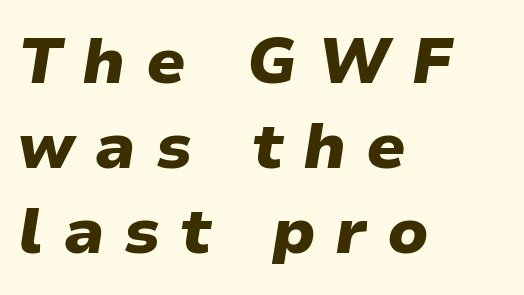
The image shows 64 px heavy type, italic (leaning right); set left-aligned, normal line spacing (1.33x), unusually wide letter spacing (+0.31 em), not underlined; low stroke contrast and a medium x-height.
